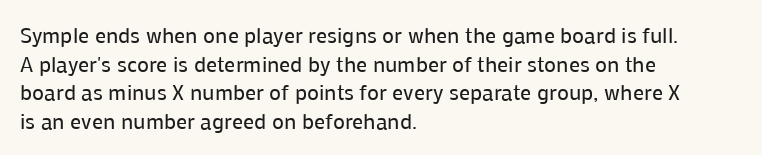
Check the space under the baseline: it is left empty. Characters follow at the spacing the type designer built in. These glyphs show unthickened strokes, regular width or finer. This is the regular roman posture of the typeface. A typesetter would call this leading conventional body-copy spacing. The compositor pushed each line to the left boundary.
